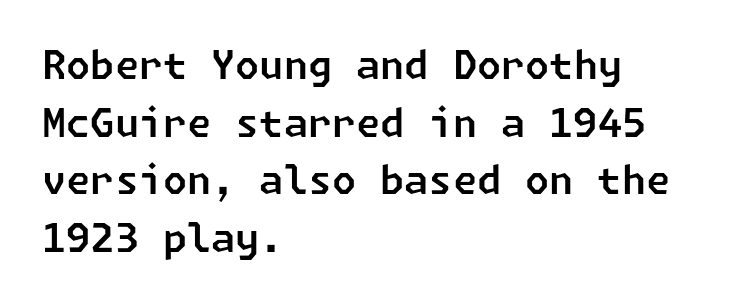
The image shows 39 px sans-serif type; set left-aligned, normal line spacing (1.48x), normal letter spacing, not underlined; low stroke contrast and a medium x-height.
